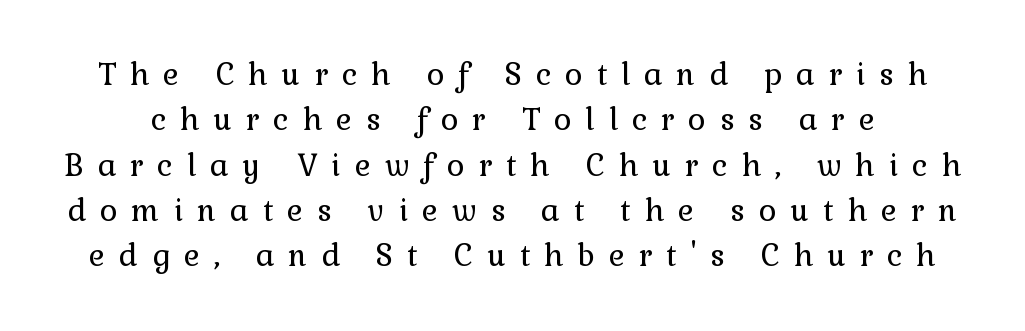
Does the type have serifs? Yes, each stem ends in a small foot. Italic: no, the glyphs are upright roman. Ink coverage per letter is moderate at most. Just letters on the line, the space beneath them empty. Do the characters align in a grid? No, the font is proportional.
